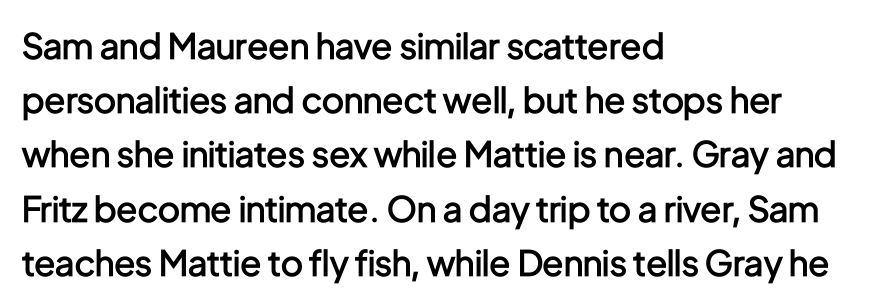
{"serif": "no", "italic": "no", "bold": "semi", "weight": "semibold", "width": "condensed", "stroke_contrast": "low", "x_height": "medium", "monospaced": "no", "underline": "no", "align": "left", "line_spacing": "normal", "line_spacing_ratio": 1.55, "letter_spacing": "normal", "letter_spacing_em": 0.0, "glyph_px": 35}
